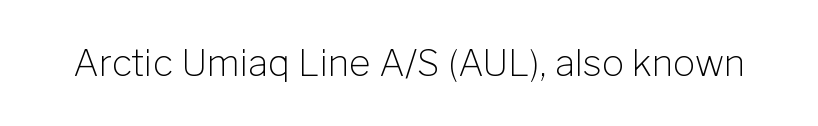
{"serif": "no", "italic": "no", "bold": "no", "weight": "light", "width": "normal", "stroke_contrast": "low", "x_height": "medium", "monospaced": "no", "underline": "no", "letter_spacing": "normal", "letter_spacing_em": 0.0, "glyph_px": 37}
